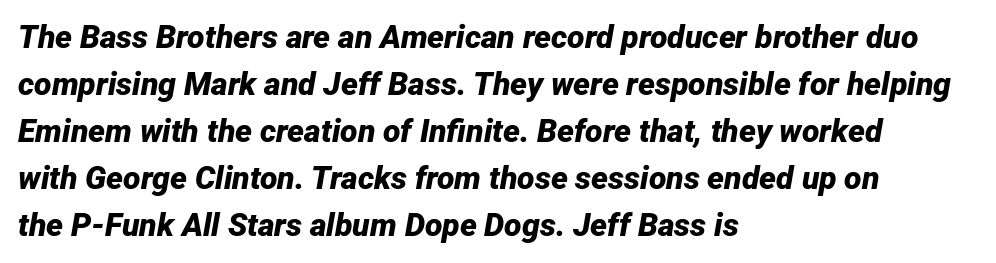
Characters follow at the spacing the type designer built in. Reading down the column, the eye jumps a familiar distance to each next line. Layout note: lines flush left. Quick note: underline off. Caption: bold face, heavy strokes. The passage shown leans; its letterforms are oblique.
